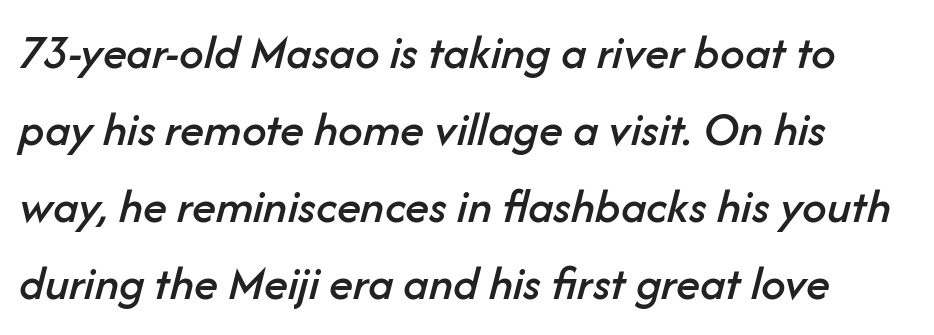
The image shows 49 px text type, italic (leaning right); set normal line spacing (1.57x), normal letter spacing, not underlined; low stroke contrast and a medium x-height.
